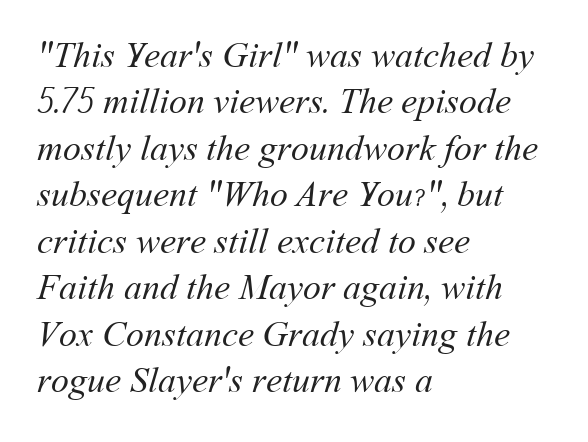
Is the letter spacing exaggerated? No — it looks like the ordinary default. The passage shown is not underscored anywhere. Interline gaps are of average width in this sample. Counters stay open thanks to moderate or lighter strokes.
